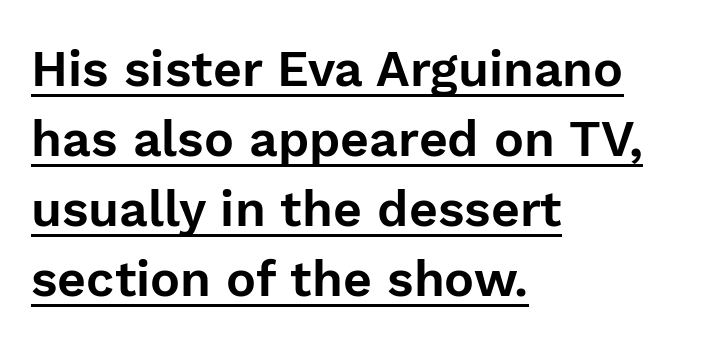
Leading: standard. The font family rendered here belongs to the sans-serif group. Casual observation: everything's shoved over to the left. A typographer would call this underscored text.
